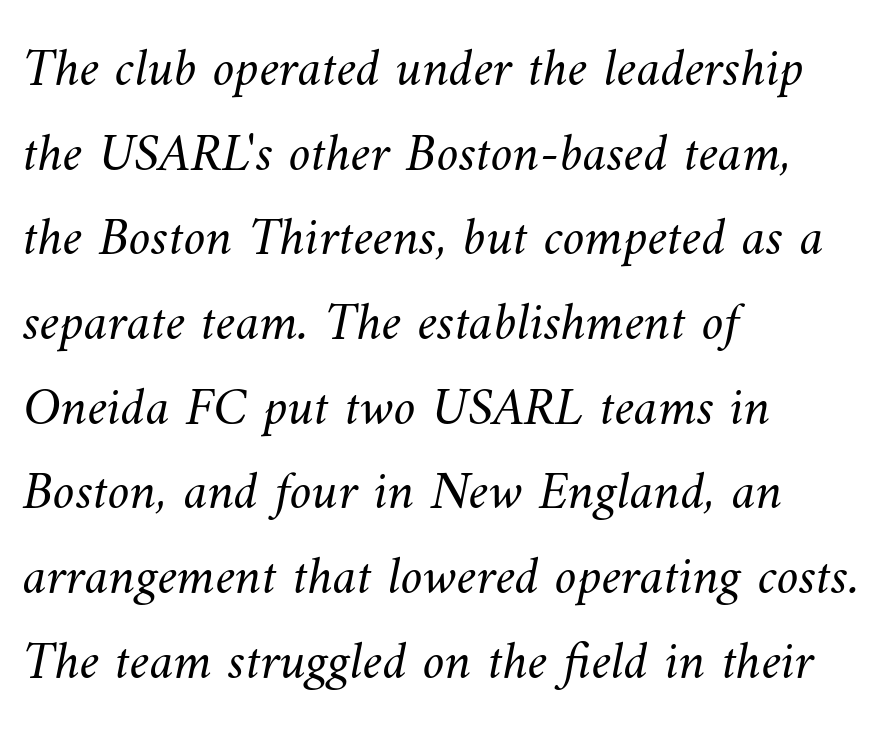
Q: Is the text bold? A: No.
Q: Is the text underlined? A: No.
Q: How is the paragraph aligned? A: Left-aligned.
Q: Is the spacing between letters normal or unusually wide? A: Normal.
Q: Is the spacing between lines tight, normal or loose? A: Normal.
Q: Width (condensed, normal, or wide)? A: Normal.
Q: Stroke contrast? A: Medium.
Q: x-height? A: Small.
Q: Monospaced? A: No.
